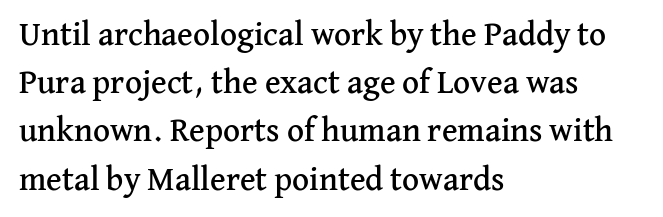
The image shows 33 px serif type, upright; set left-aligned, normal line spacing (1.46x), normal letter spacing, not underlined; medium stroke contrast and a medium x-height.
